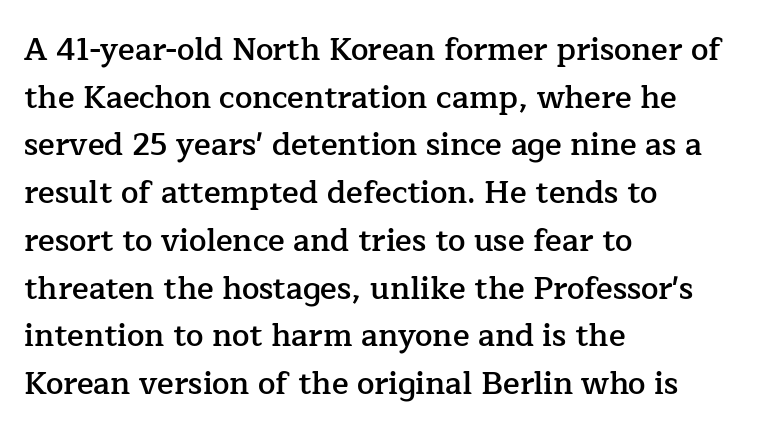
The image shows 31 px semibold serif type, upright; set left-aligned, normal line spacing (1.54x), normal letter spacing, not underlined; low stroke contrast and a medium x-height.
